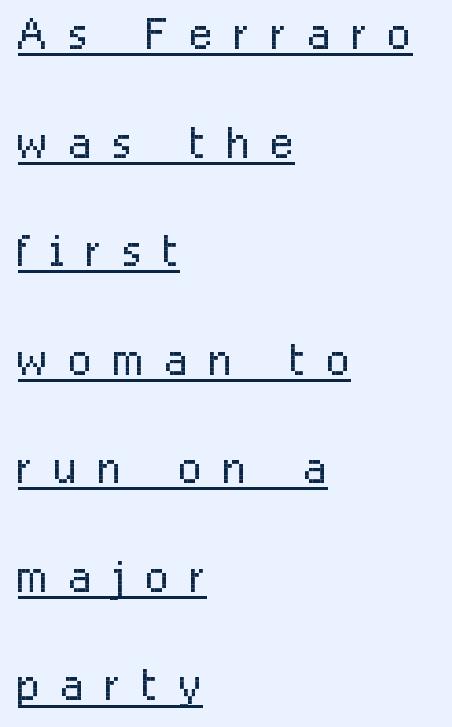
No italicization has been applied; the sample stays upright. What kind of face is this? One without serifs — a sans. Do the characters align in a grid? No, the font is proportional. The specimen includes a rule beneath the text block's lines.
